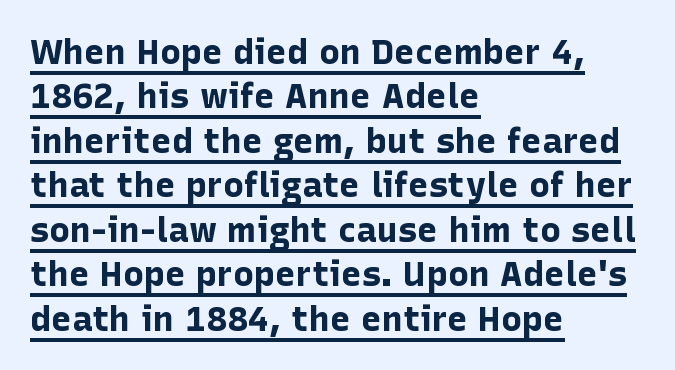
Q: Is the text bold? A: Yes.
Q: Is the text italic (slanted)? A: No, it is upright.
Q: Is the typeface a serif or a sans-serif typeface? A: Sans-serif.
Q: Is the text underlined? A: Yes.
Q: How is the paragraph aligned? A: Left-aligned.
Q: Is the spacing between letters normal or unusually wide? A: Normal.
Q: Is the spacing between lines tight, normal or loose? A: Normal.
Q: Width (condensed, normal, or wide)? A: Normal.
Q: Stroke contrast? A: Low.
Q: x-height? A: Medium.
Q: Monospaced? A: No.
